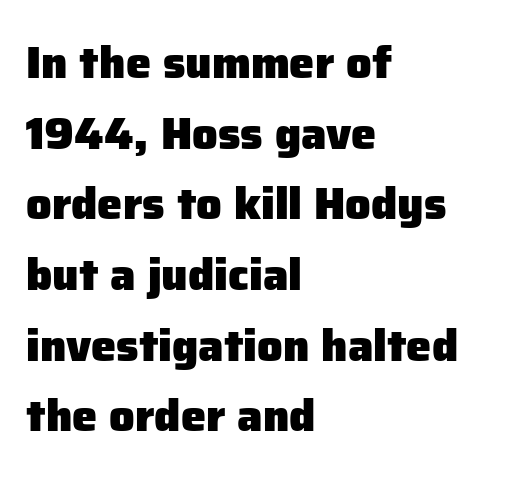
Q: Is the text bold? A: Yes.
Q: Is the text italic (slanted)? A: No, it is upright.
Q: Is the typeface a serif or a sans-serif typeface? A: Sans-serif.
Q: Is the text underlined? A: No.
Q: How is the paragraph aligned? A: Left-aligned.
Q: Is the spacing between letters normal or unusually wide? A: Normal.
Q: Is the spacing between lines tight, normal or loose? A: Normal.
Q: Width (condensed, normal, or wide)? A: Normal.
Q: Stroke contrast? A: Low.
Q: x-height? A: Medium.
Q: Monospaced? A: No.
